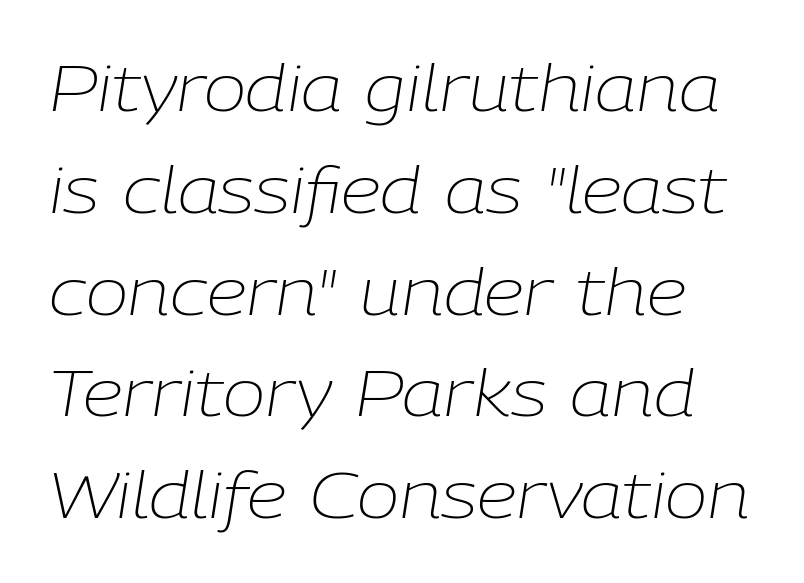
{"italic": "yes", "lean": "right", "slant_degrees": 9, "bold": "no", "weight": "light", "width": "normal", "stroke_contrast": "low", "x_height": "medium", "monospaced": "no", "underline": "no", "line_spacing": "normal", "line_spacing_ratio": 1.59, "letter_spacing": "normal", "letter_spacing_em": 0.0, "glyph_px": 64}
